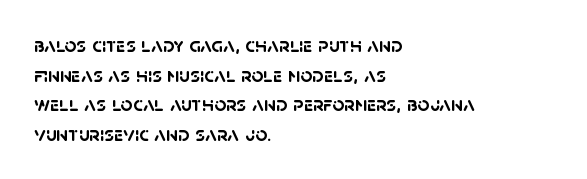
{"bold": "yes", "underline": "no", "align": "left", "line_spacing": "normal", "line_spacing_ratio": 1.41, "letter_spacing": "normal", "letter_spacing_em": 0.0, "glyph_px": 21}
